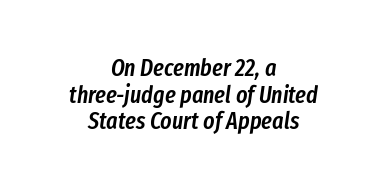
The image shows 24 px text type, italic (leaning right); set centered, tight line spacing (1.11x), normal letter spacing, not underlined.
